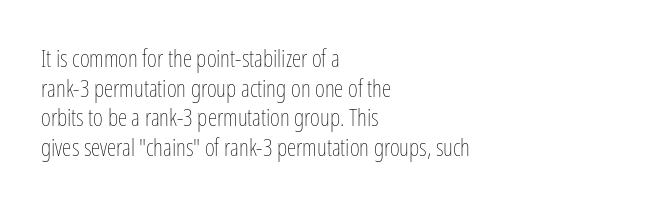
{"italic": "no", "bold": "no", "underline": "no", "align": "left", "line_spacing_ratio": 1.23, "letter_spacing": "normal", "letter_spacing_em": 0.0, "glyph_px": 24}
